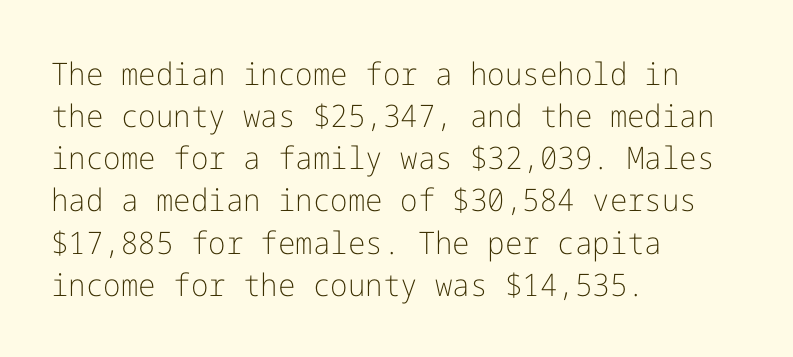
{"serif": "no", "italic": "no", "bold": "no", "weight": "light", "width": "normal", "stroke_contrast": "low", "x_height": "medium", "underline": "no", "align": "left", "line_spacing": "normal", "line_spacing_ratio": 1.36, "letter_spacing": "normal", "letter_spacing_em": 0.0, "glyph_px": 31}
